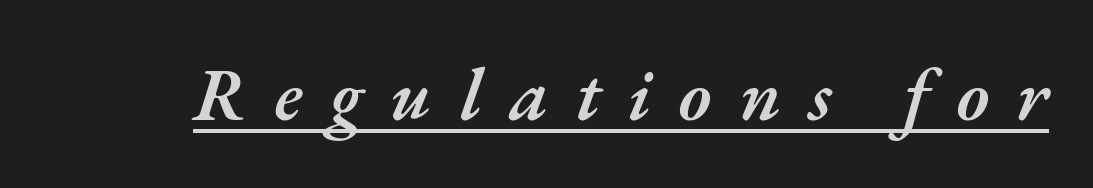
{"italic": "yes", "lean": "right", "slant_degrees": 17, "bold": "semi", "weight": "semibold", "width": "normal", "stroke_contrast": "medium", "x_height": "small", "monospaced": "no", "underline": "yes", "letter_spacing": "wide", "letter_spacing_em": 0.37, "glyph_px": 74}
